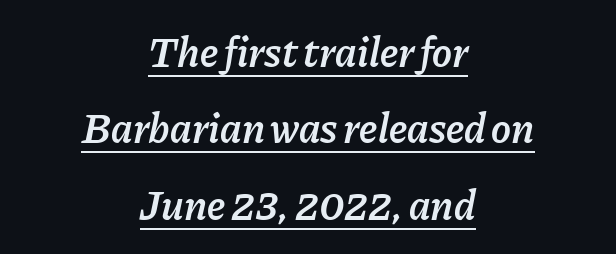
Emphasis-style slanted type is in use. The glyphs are accompanied by a horizontal stroke just below them. The paragraph has two soft edges and a firm central axis. Is the type bold? Partly — it's a semibold, heavier than regular but not fully bold.
